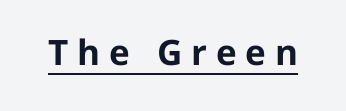
Q: Is the text bold? A: Yes.
Q: Is the text italic (slanted)? A: No, it is upright.
Q: Is the typeface a serif or a sans-serif typeface? A: Sans-serif.
Q: Is the text underlined? A: Yes.
Q: Is the spacing between letters normal or unusually wide? A: Unusually wide.
Q: Width (condensed, normal, or wide)? A: Normal.
Q: Stroke contrast? A: Low.
Q: x-height? A: Medium.
Q: Monospaced? A: No.
